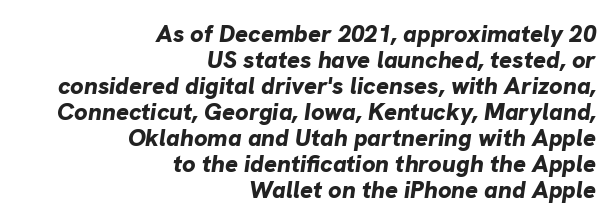
The image shows 24 px bold type, italic (leaning right); set right-aligned, tight line spacing (1.08x), normal letter spacing, not underlined.
